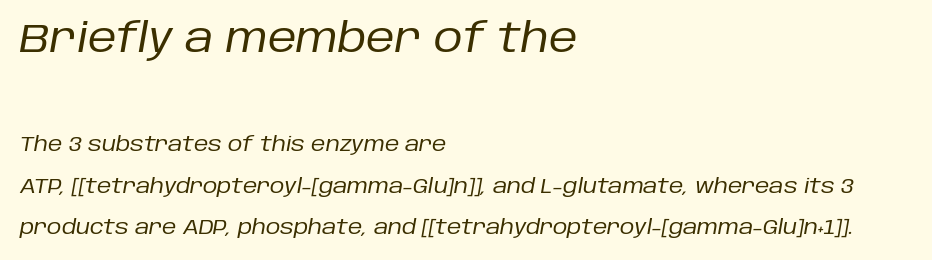
The image shows 40 px regular-weight type, italic (leaning right); set left-aligned, loose line spacing (2.08x), normal letter spacing, not underlined; the first (top) block is 2.0x larger; low stroke contrast and a large x-height.
